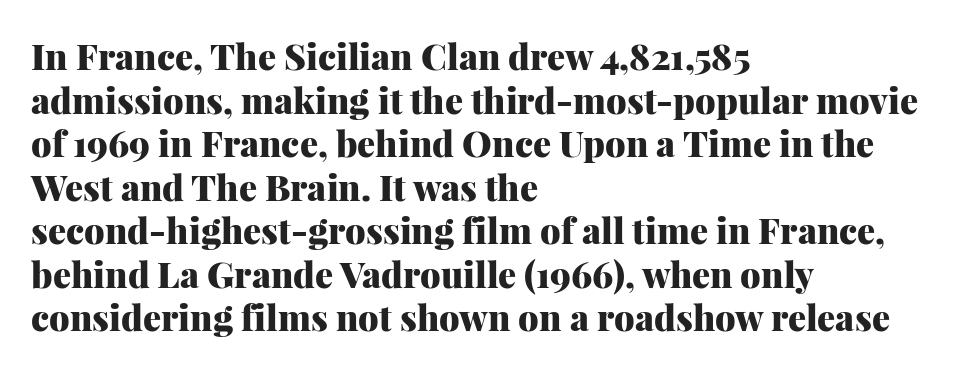
Quick note: not italic, upright. This sample has the flowing, uneven cadence of proportional lettering. Does the type have serifs? Yes, each stem ends in a small foot. The area under the type is left untouched.
